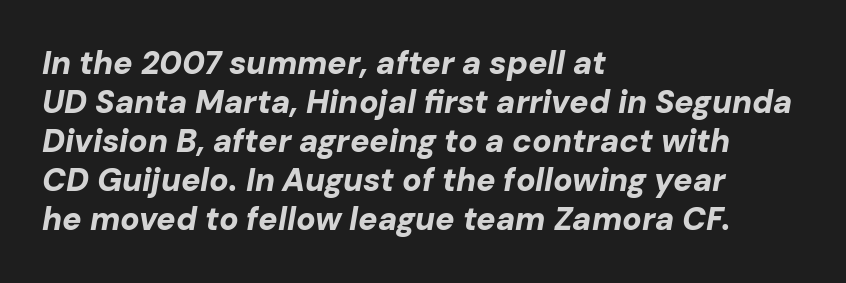
The image shows 32 px bold type, italic (leaning right); set left-aligned, line spacing 1.22x, normal letter spacing, not underlined; low stroke contrast and a medium x-height.
